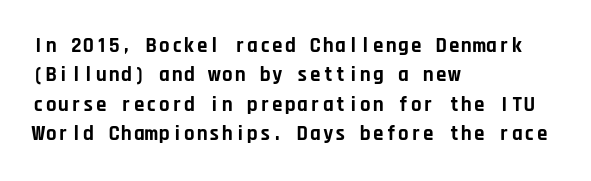
{"italic": "no", "bold": "yes", "underline": "no", "align": "left", "line_spacing": "normal", "line_spacing_ratio": 1.4, "letter_spacing": "normal", "letter_spacing_em": 0.0, "glyph_px": 21}
